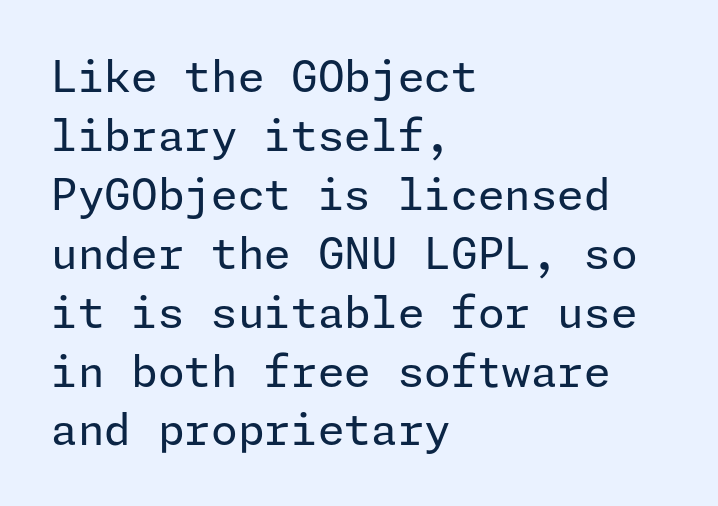
Q: Is the text bold? A: No.
Q: Is the text italic (slanted)? A: No, it is upright.
Q: Is the typeface a serif or a sans-serif typeface? A: Sans-serif.
Q: Is the text underlined? A: No.
Q: How is the paragraph aligned? A: Left-aligned.
Q: Is the spacing between letters normal or unusually wide? A: Normal.
Q: Is the spacing between lines tight, normal or loose? A: Normal.
Q: Width (condensed, normal, or wide)? A: Normal.
Q: Stroke contrast? A: Low.
Q: x-height? A: Medium.
